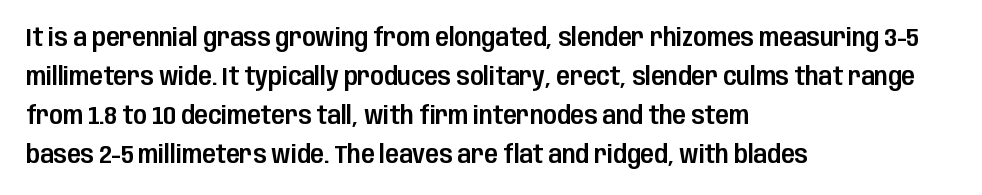
{"italic": "no", "underline": "no", "align": "left", "line_spacing": "normal", "line_spacing_ratio": 1.56, "letter_spacing": "normal", "letter_spacing_em": 0.0, "glyph_px": 25}
